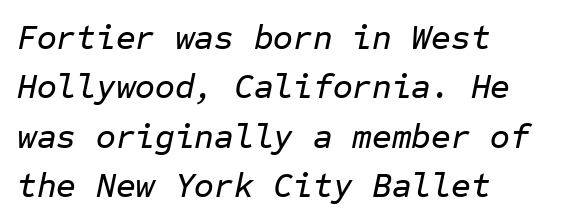
Caption: multi-line text, flush left, ragged right. Slant detected: the letters are inclined. Compared with typical paragraphs, the rows here are spaced about the same. The strip under each line holds only bare page.
